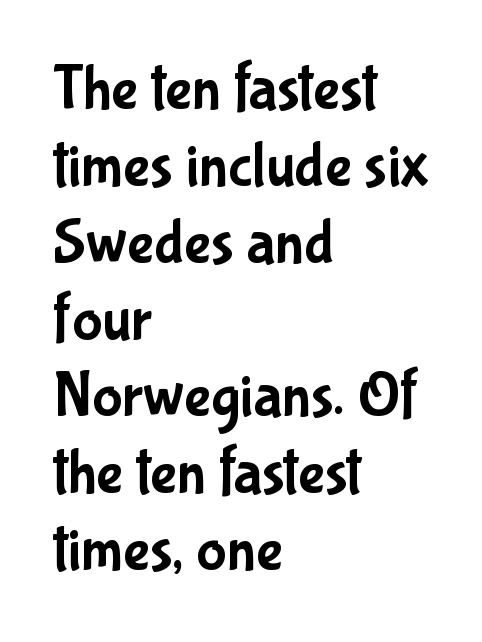
Is the letter spacing exaggerated? No — it looks like the ordinary default. Tall strokes in this sample are plumb rather than angled. Is this a fixed-width face? No — the glyphs have proportional, varying widths. This rendering features lettering with no underline. The type family on display is of the sans-serif kind.
